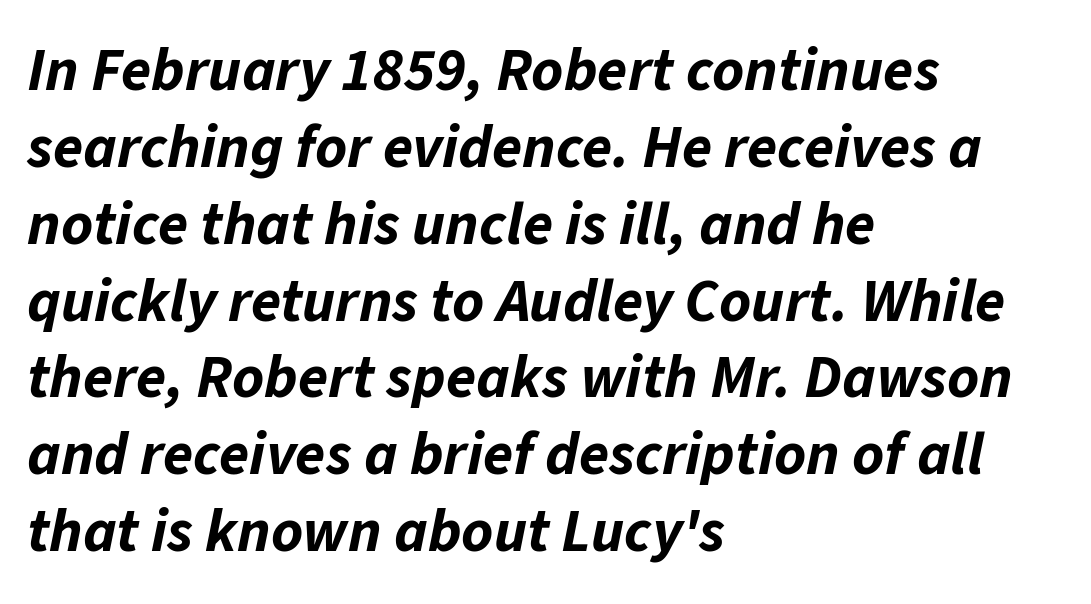
Q: Is the text bold? A: Yes.
Q: Is the text italic (slanted)? A: Yes, it leans right by about 11 degrees.
Q: Is the text underlined? A: No.
Q: How is the paragraph aligned? A: Left-aligned.
Q: Is the spacing between letters normal or unusually wide? A: Normal.
Q: Is the spacing between lines tight, normal or loose? A: Normal.
Q: Width (condensed, normal, or wide)? A: Normal.
Q: Stroke contrast? A: Low.
Q: x-height? A: Medium.
Q: Monospaced? A: No.
